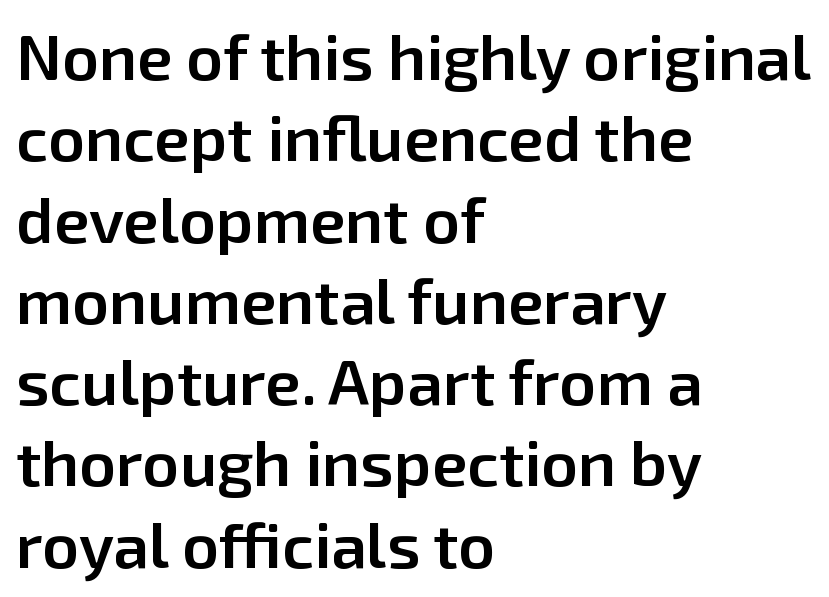
Q: Is the text bold? A: Semi-bold.
Q: Is the text italic (slanted)? A: No, it is upright.
Q: Is the typeface a serif or a sans-serif typeface? A: Sans-serif.
Q: Is the text underlined? A: No.
Q: How is the paragraph aligned? A: Left-aligned.
Q: Is the spacing between letters normal or unusually wide? A: Normal.
Q: Is the spacing between lines tight, normal or loose? A: Normal.
Q: Width (condensed, normal, or wide)? A: Normal.
Q: Stroke contrast? A: Low.
Q: x-height? A: Medium.
Q: Monospaced? A: No.
